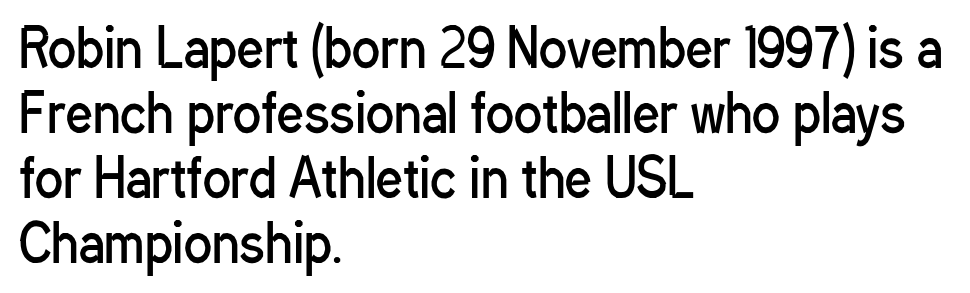
The image shows 52 px regular-weight, condensed sans-serif type, upright; set left-aligned, normal line spacing (1.25x), normal letter spacing, not underlined; low stroke contrast and a medium x-height.
